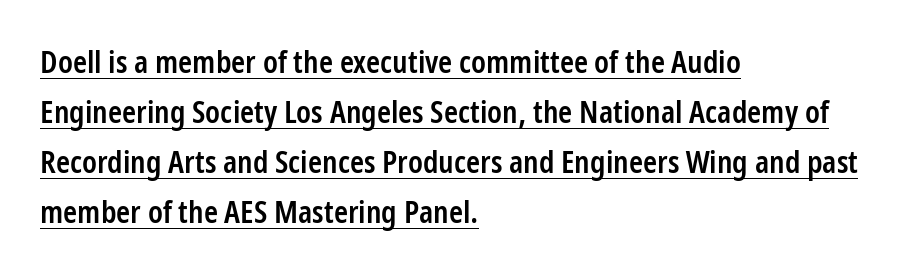
Character widths vary here, with narrow letters taking less room than wide ones. Normally led — the rows are evenly, conventionally spaced. A continuous stroke trails under the words, as in a hyperlink. Italic: no, the glyphs are upright roman. The text block is weighted toward the left margin, trailing off unevenly rightward. The passage shown is typeset with a sans-serif family.
